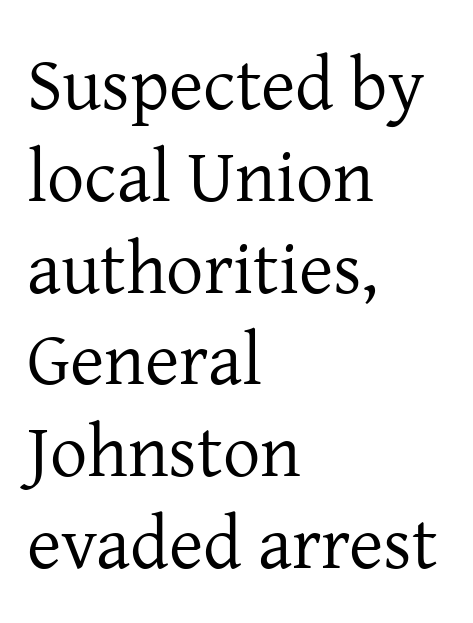
{"serif": "yes", "italic": "no", "bold": "no", "weight": "regular", "width": "normal", "stroke_contrast": "low", "x_height": "medium", "monospaced": "no", "underline": "no", "align": "left", "line_spacing_ratio": 1.24, "letter_spacing": "normal", "letter_spacing_em": 0.0, "glyph_px": 74}
